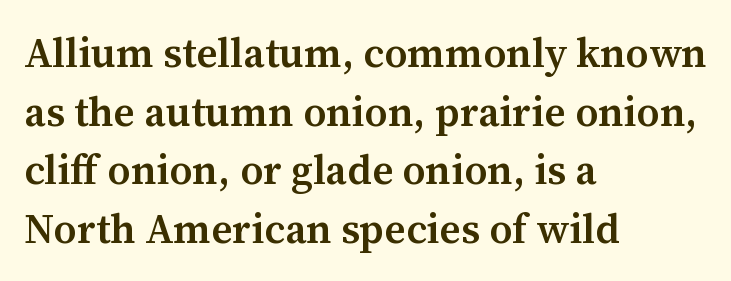
{"serif": "yes", "italic": "no", "bold": "semi", "weight": "semibold", "width": "normal", "stroke_contrast": "medium", "x_height": "medium", "monospaced": "no", "underline": "no", "align": "left", "line_spacing": "normal", "line_spacing_ratio": 1.43, "letter_spacing": "normal", "letter_spacing_em": 0.0, "glyph_px": 41}
